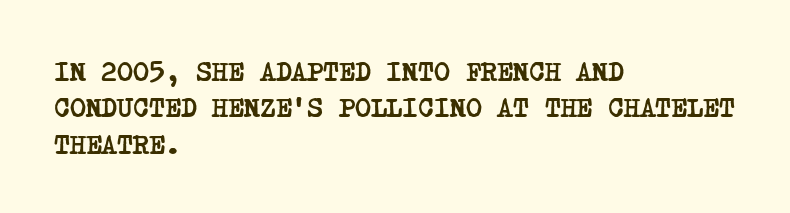
Q: Is the text bold? A: Yes.
Q: Is the text underlined? A: No.
Q: How is the paragraph aligned? A: Left-aligned.
Q: Is the spacing between letters normal or unusually wide? A: Normal.
Q: Is the spacing between lines tight, normal or loose? A: Normal.
